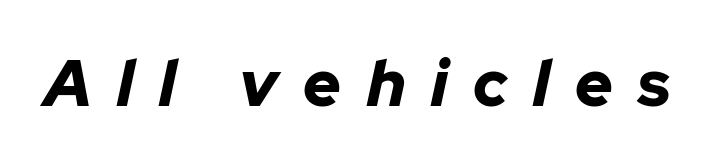
The image shows 65 px bold type, italic (leaning right); set unusually wide letter spacing (+0.39 em), not underlined; low stroke contrast and a medium x-height.
